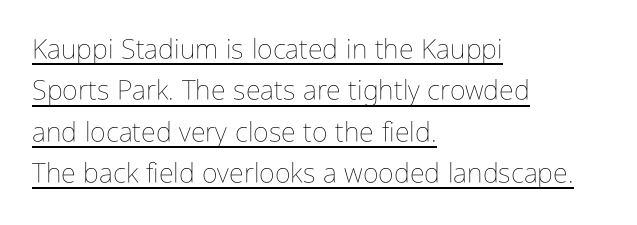
The image shows 27 px text type, upright; set left-aligned, normal line spacing (1.53x), normal letter spacing, underlined.
